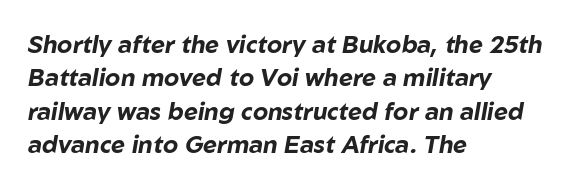
Inter-character spacing is left at the font's built-in metrics. Normally led — the rows are evenly, conventionally spaced. The axis of the letterforms is tilted away from vertical. The paragraph has a hard left edge and a soft right edge.
